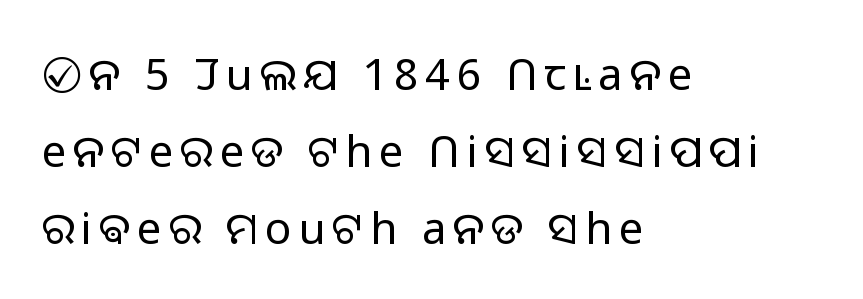
The image shows 44 px light sans-serif type, upright; set left-aligned, line spacing 1.75x, not underlined; low stroke contrast and a medium x-height.
